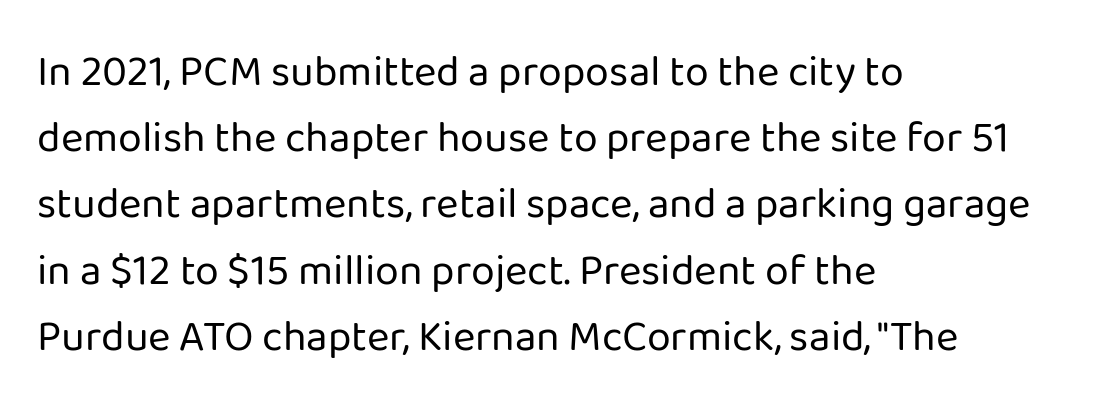
Q: Is the text bold? A: No.
Q: Is the text italic (slanted)? A: No, it is upright.
Q: Is the typeface a serif or a sans-serif typeface? A: Sans-serif.
Q: Is the text underlined? A: No.
Q: How is the paragraph aligned? A: Left-aligned.
Q: Is the spacing between letters normal or unusually wide? A: Normal.
Q: Is the spacing between lines tight, normal or loose? A: Normal.
Q: Width (condensed, normal, or wide)? A: Normal.
Q: Stroke contrast? A: Low.
Q: x-height? A: Medium.
Q: Monospaced? A: No.
